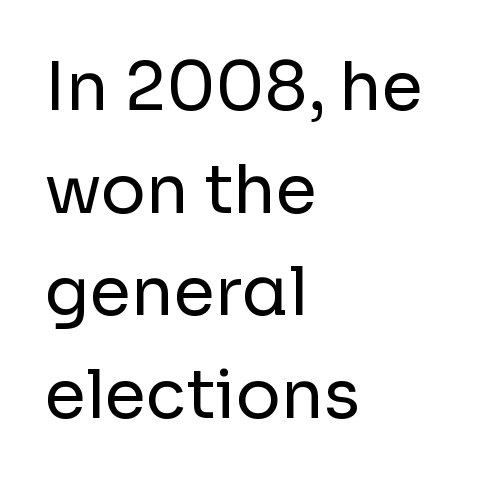
{"serif": "no", "italic": "no", "bold": "no", "weight": "regular", "width": "normal", "stroke_contrast": "low", "x_height": "medium", "monospaced": "no", "underline": "no", "align": "left", "line_spacing": "normal", "line_spacing_ratio": 1.53, "letter_spacing": "normal", "letter_spacing_em": 0.0, "glyph_px": 67}
